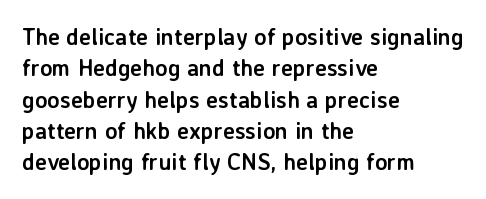
{"italic": "no", "bold": "yes", "underline": "no", "align": "left", "line_spacing": "normal", "line_spacing_ratio": 1.36, "letter_spacing": "normal", "letter_spacing_em": 0.0, "glyph_px": 23}
